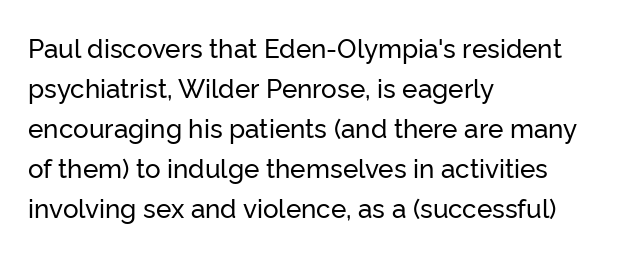
{"italic": "no", "underline": "no", "align": "left", "line_spacing": "normal", "line_spacing_ratio": 1.54, "letter_spacing": "normal", "letter_spacing_em": 0.0, "glyph_px": 26}
